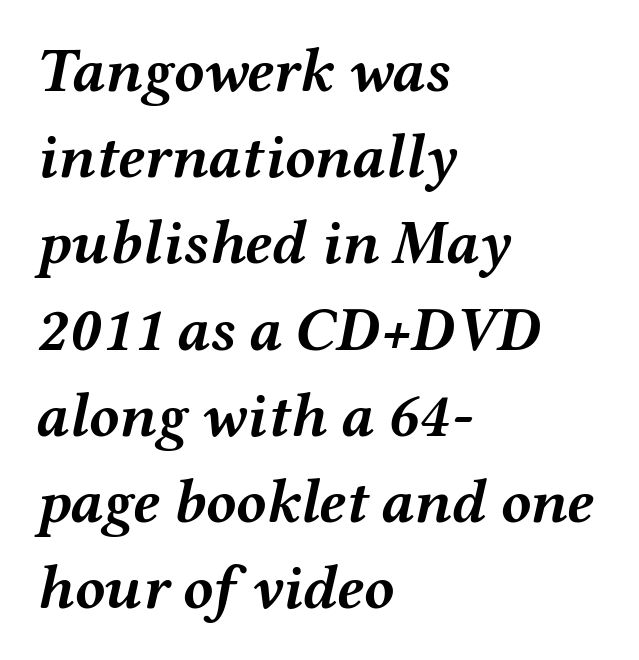
Every letter is thick-stroked: bold, no question. Do the characters align in a grid? No, the font is proportional. Summary of vertical rhythm: regular, with standard interline spacing. Tracking value appears to be zero — textbook default spacing. The letters are slanted; this is an italic face. The area under the type is left untouched.
